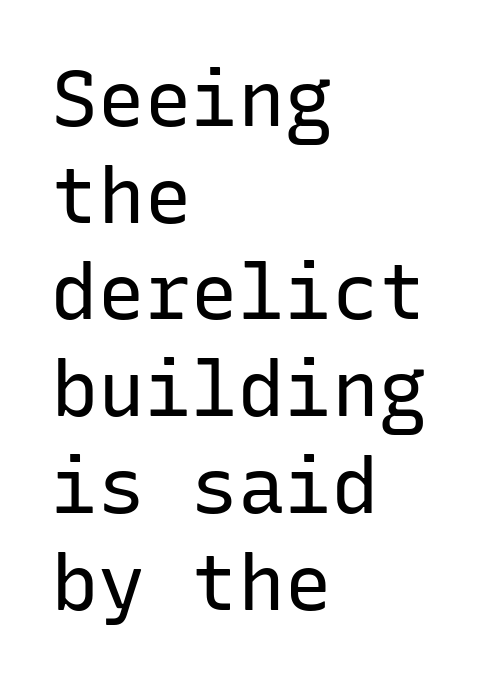
Q: Is the text bold? A: No.
Q: Is the text italic (slanted)? A: No, it is upright.
Q: Is the typeface a serif or a sans-serif typeface? A: Sans-serif.
Q: Is the text underlined? A: No.
Q: How is the paragraph aligned? A: Left-aligned.
Q: Is the spacing between letters normal or unusually wide? A: Normal.
Q: Width (condensed, normal, or wide)? A: Normal.
Q: Stroke contrast? A: Low.
Q: x-height? A: Medium.
Q: Monospaced? A: Yes.
